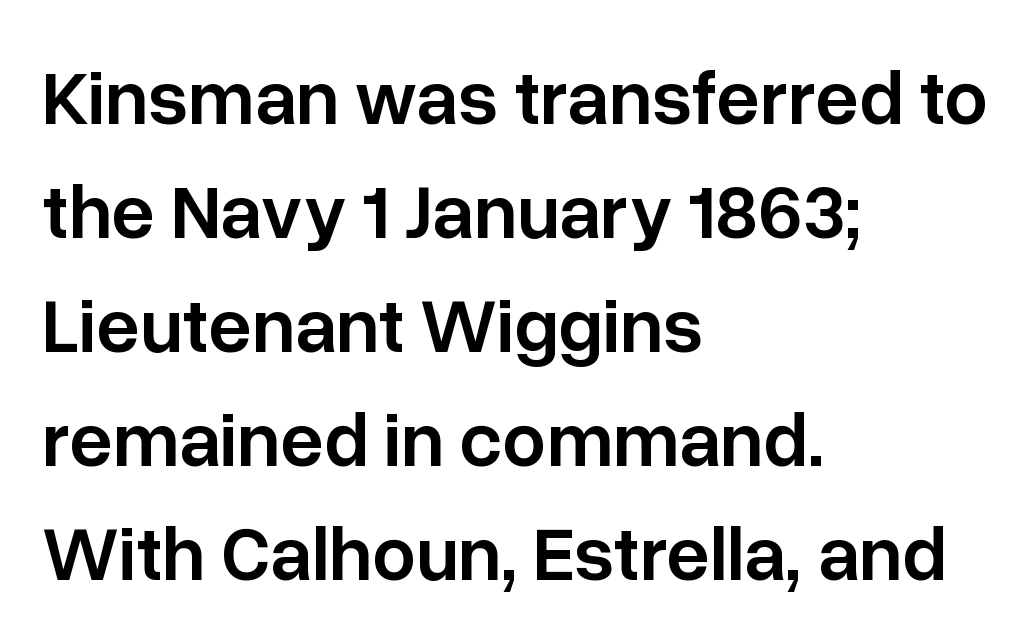
Q: Is the text bold? A: Semi-bold.
Q: Is the text italic (slanted)? A: No, it is upright.
Q: Is the typeface a serif or a sans-serif typeface? A: Sans-serif.
Q: Is the text underlined? A: No.
Q: How is the paragraph aligned? A: Left-aligned.
Q: Is the spacing between letters normal or unusually wide? A: Normal.
Q: Is the spacing between lines tight, normal or loose? A: Normal.
Q: Width (condensed, normal, or wide)? A: Normal.
Q: Stroke contrast? A: Low.
Q: x-height? A: Medium.
Q: Monospaced? A: No.
